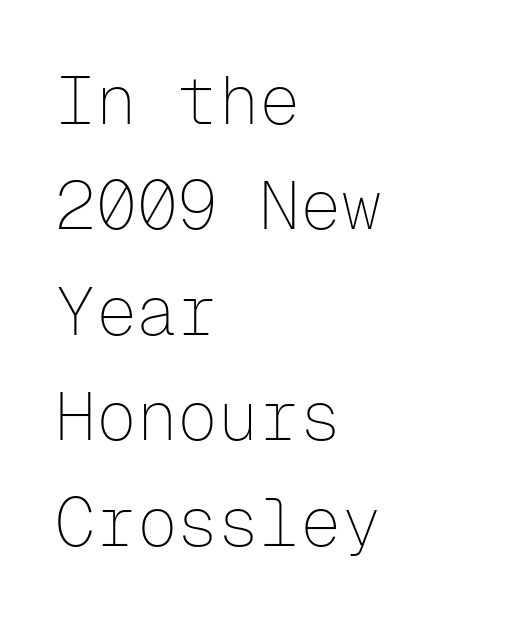
A classic flush-left, rag-right setting is used for this passage. The space directly below the letters is spotless. Interline gaps are of average width in this sample. Grotesque or geometric, the face here clearly has no serifs. The letters look calm and open, with moderate or lighter stems.
